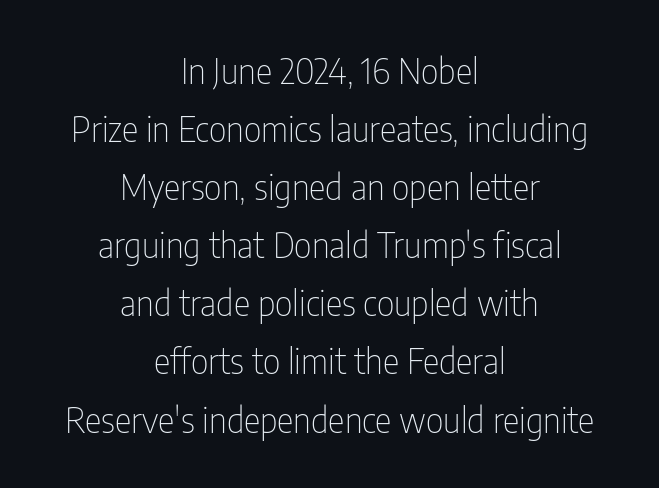
The image shows 35 px thin, condensed sans-serif type, upright; set centered, normal line spacing (1.66x), normal letter spacing, not underlined; low stroke contrast and a medium x-height.
